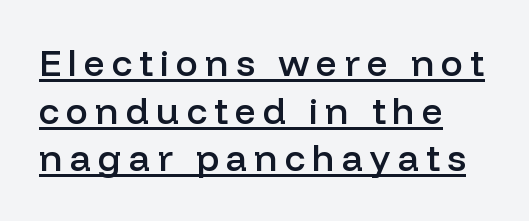
Q: Is the text bold? A: Semi-bold.
Q: Is the text italic (slanted)? A: No, it is upright.
Q: Is the typeface a serif or a sans-serif typeface? A: Sans-serif.
Q: Is the text underlined? A: Yes.
Q: How is the paragraph aligned? A: Left-aligned.
Q: Is the spacing between lines tight, normal or loose? A: Normal.
Q: Width (condensed, normal, or wide)? A: Normal.
Q: Stroke contrast? A: Low.
Q: x-height? A: Medium.
Q: Monospaced? A: No.
